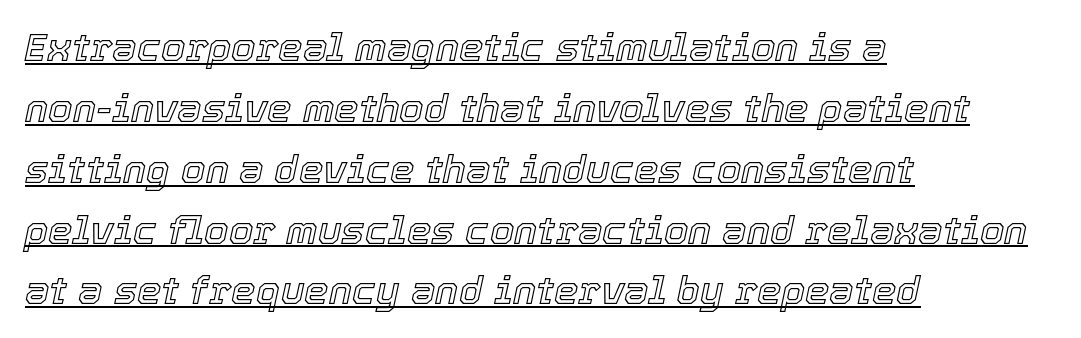
The image shows 39 px text type, italic (leaning right); set left-aligned, normal line spacing (1.56x), normal letter spacing, underlined; a medium x-height.
